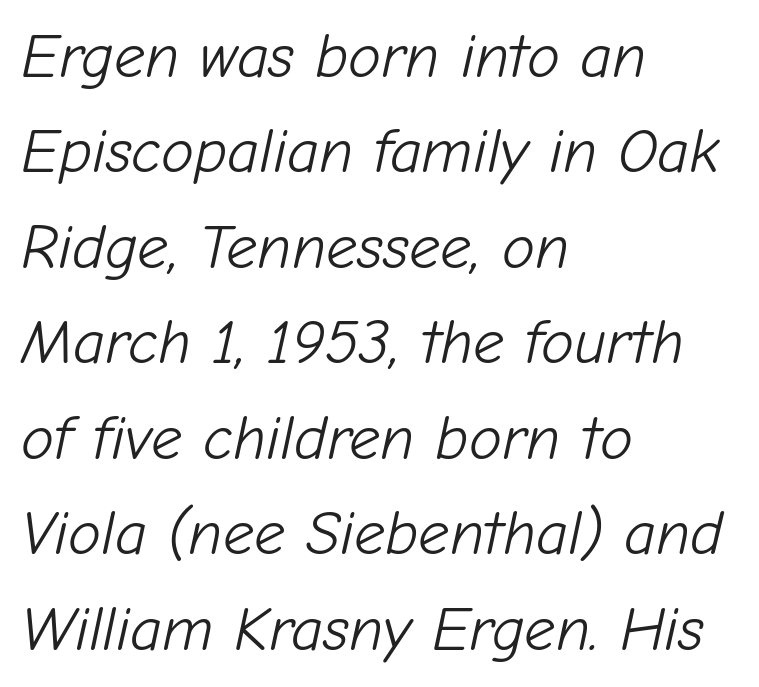
The image shows 62 px light type, italic (leaning right); set left-aligned, normal line spacing (1.54x), normal letter spacing, not underlined; low stroke contrast and a medium x-height.
